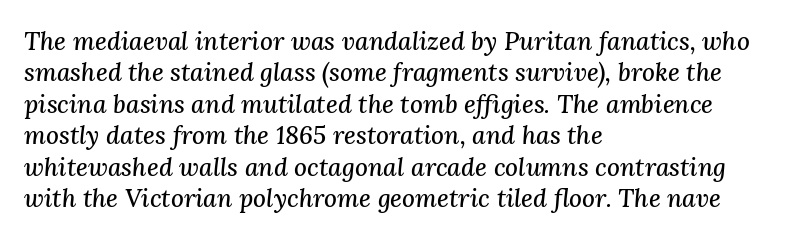
The image shows 25 px text type, italic (leaning right); set left-aligned, normal line spacing (1.26x), normal letter spacing, not underlined.
